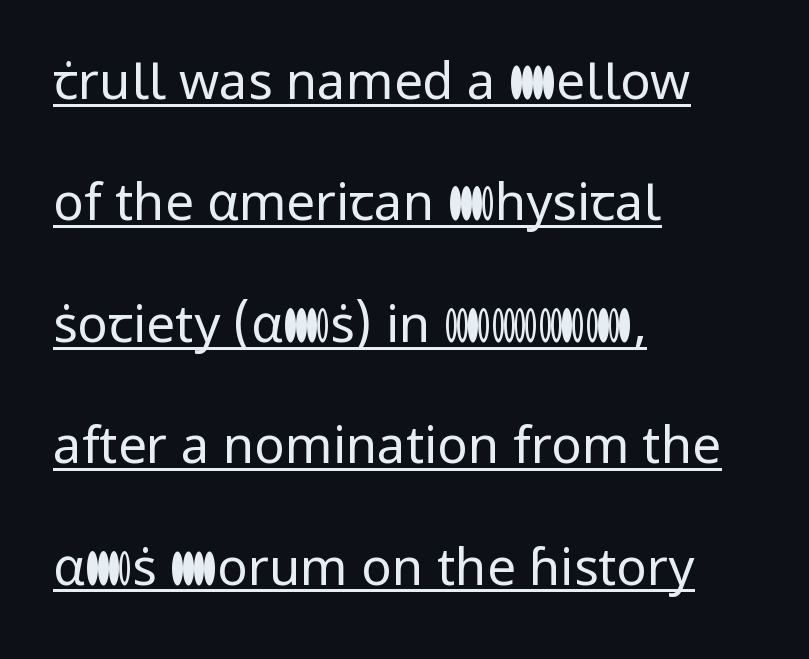
The image shows 51 px regular-weight sans-serif type, upright; set left-aligned, loose line spacing (2.38x), normal letter spacing, underlined; low stroke contrast and a medium x-height.
